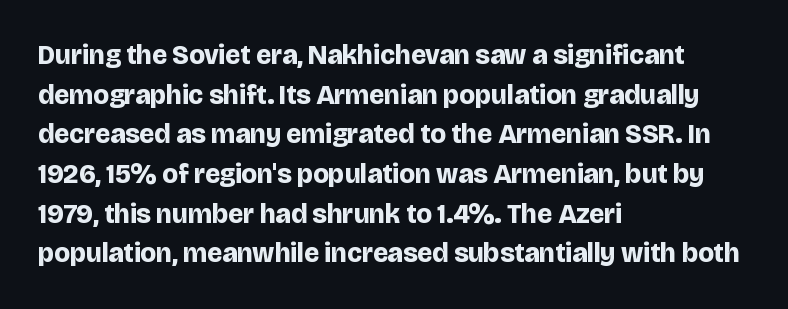
The glyphs are unaccompanied by any horizontal stroke below them. The characters look thick and weighty, a clear bold. Horizontally, the lines are justified to the leading edge only. Successive baselines arrive at the customary interval. Ordinary non-slanted type is in use.
